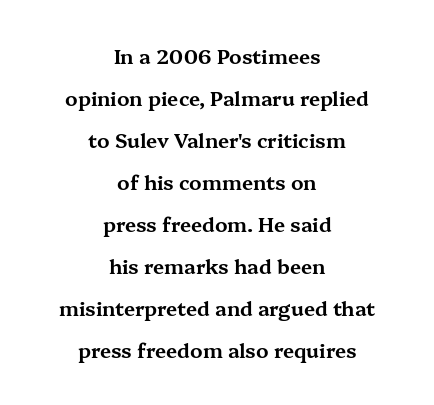
The image shows 20 px text type, upright; set centered, loose line spacing (2.1x), normal letter spacing, not underlined.
